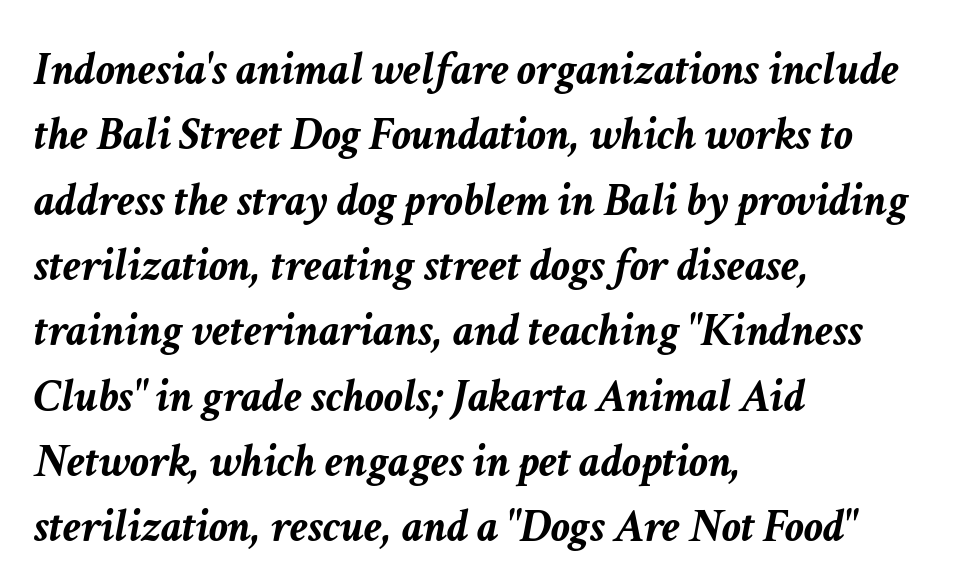
The image shows 47 px semibold type, italic (leaning right); set left-aligned, normal line spacing (1.39x), normal letter spacing, not underlined; low stroke contrast and a medium x-height.
